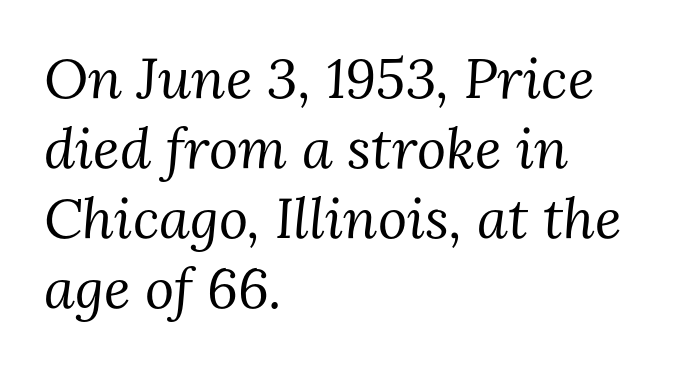
{"serif": "yes", "italic": "yes", "lean": "right", "slant_degrees": 3, "bold": "no", "weight": "regular", "width": "normal", "stroke_contrast": "medium", "x_height": "medium", "monospaced": "no", "underline": "no", "align": "left", "line_spacing": "normal", "line_spacing_ratio": 1.25, "letter_spacing": "normal", "letter_spacing_em": 0.0, "glyph_px": 56}
